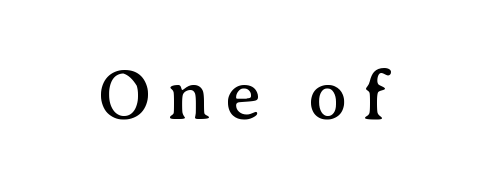
This is roman type, the default non-slanted kind. The gap between lines stays unmarked. Varying glyph widths throughout — classic text-font behaviour. Are there feet on the stems? There are — it's a serif. Compared with typical body copy, the letter spacing here is much looser.
